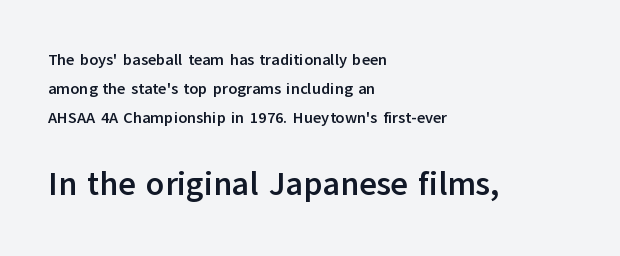
Q: Is the text bold? A: Yes.
Q: Is the text italic (slanted)? A: No, it is upright.
Q: Is the typeface a serif or a sans-serif typeface? A: Sans-serif.
Q: Is the text underlined? A: No.
Q: How is the paragraph aligned? A: Left-aligned.
Q: Is the spacing between letters normal or unusually wide? A: Normal.
Q: Which block of text is set in a larger size, the first (top) or the second (bottom)? A: The second (bottom) one.
Q: Width (condensed, normal, or wide)? A: Normal.
Q: Stroke contrast? A: Low.
Q: x-height? A: Medium.
Q: Monospaced? A: No.
